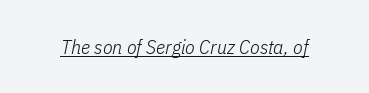
The face looks like a standard text weight, possibly lighter. Glance below the letters and you will spot a drawn line. What stands out about the letter spacing? Nothing — it is the standard amount. Notice how the stems are inclined rather than vertical — that's the hallmark of italics.
